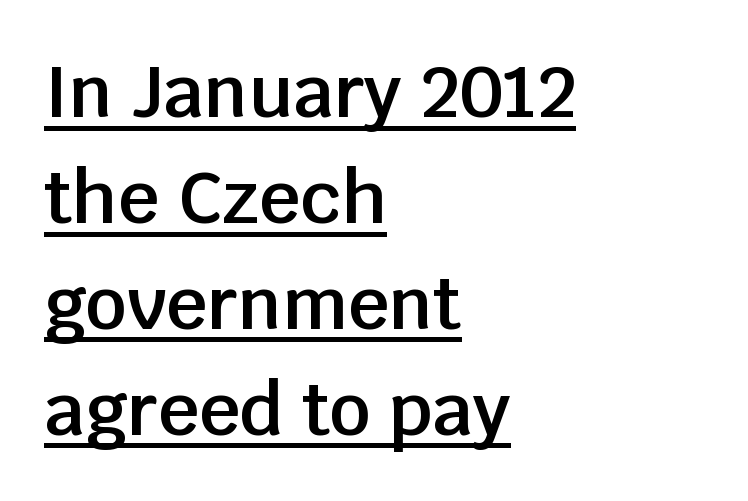
The image shows 72 px semibold sans-serif type, upright; set left-aligned, normal line spacing (1.47x), normal letter spacing, underlined; low stroke contrast and a large x-height.
